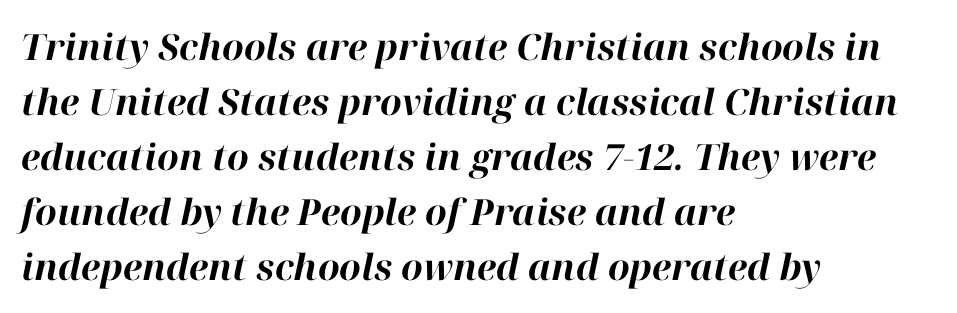
The image shows 36 px bold type, italic (leaning right); set left-aligned, normal line spacing (1.53x), normal letter spacing, not underlined; high stroke contrast and a medium x-height.
